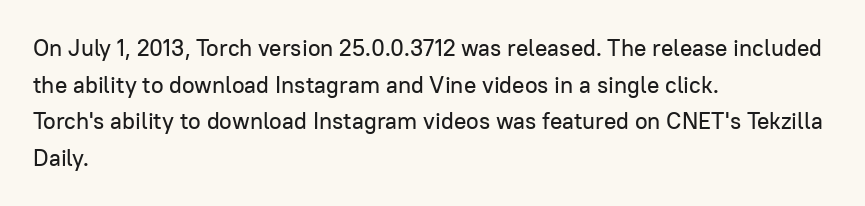
Rendered with straight, roman letterforms. Notice how the passage keeps a crisp vertical edge on the left only. A typesetter would call this leading conventional body-copy spacing. Is the letter spacing exaggerated? No — it looks like the ordinary default.
